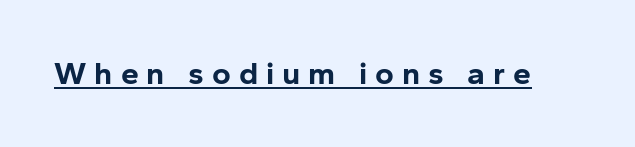
The passage shown has open, widely tracked lettering throughout. The passage shown is typed in a proportional face where columns would drift. Check where the strokes stop: nothing finishes them off — pure sans. Underlined type. The specimen reads as upright at a glance. Typographic density is high because the face is bold.
